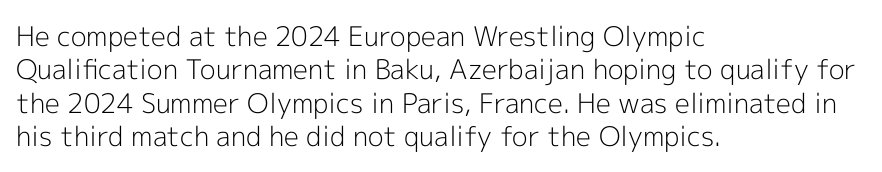
No letter is thick-stroked: the sample isn't bold. This rendering leaves character spacing at its baseline value. A bare baseline throughout the passage. Line beginnings align vertically; line endings do not. This sample uses an upright cut, with every glyph sitting square on the baseline.
